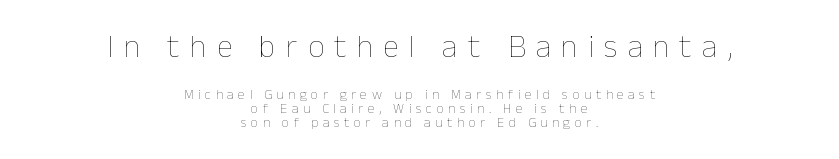
The image shows 32 px thin type, upright; set centered, tight line spacing (1.01x), unusually wide letter spacing (+0.32 em), not underlined; the first (top) block is 2.29x larger; low stroke contrast and a medium x-height.
